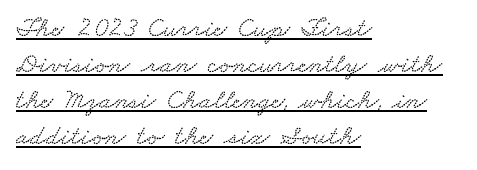
You can see a thin bar hugging the bottom of the glyphs. Think of a printed novel: that variable character pitch is what you see here. The ragged edge is on the right, which tells us the setting is flush left. Whoever set this chose a conventional vertical rhythm.
